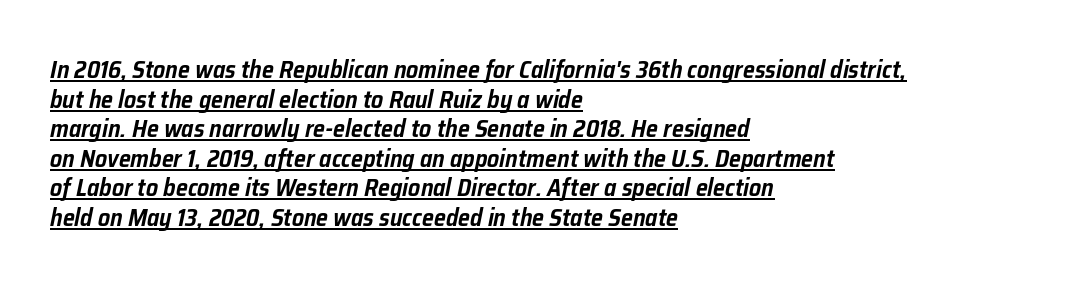
Tracking here is standard; glyphs follow each other at the usual distance. Underline: present. In CSS terms this would be text-align: left. You can tell it's italic because the verticals aren't actually vertical.
